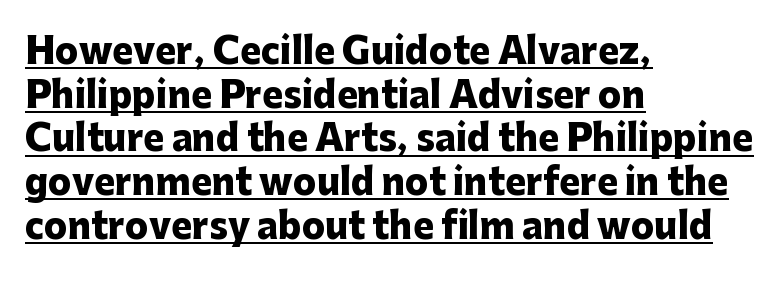
The image shows 35 px heavy sans-serif type, upright; set left-aligned, normal line spacing (1.25x), normal letter spacing, underlined; low stroke contrast and a medium x-height.
